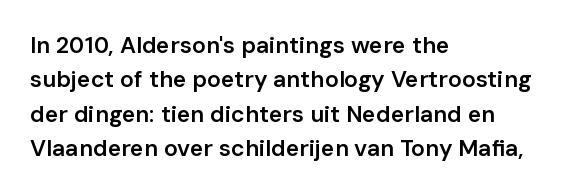
The setting favours the left margin, as ordinary paragraphs usually do. Words float on clear page, feet unadorned. If you measured baseline to baseline, you'd find a middling distance. These words are printed semibold, heavier than regular yet not bold. Does the lettering tilt? It doesn't — this is upright.
